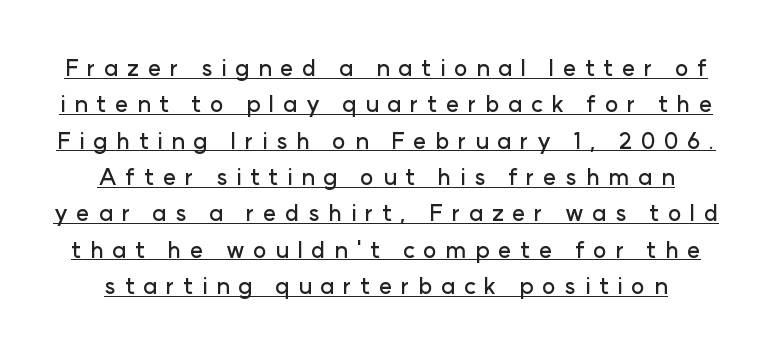
The image shows 23 px text type, upright; set normal line spacing (1.58x), unusually wide letter spacing (+0.37 em), underlined.
